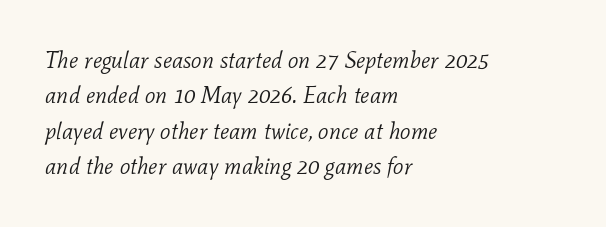
{"italic": "yes", "lean": "right", "slant_degrees": 11, "bold": "no", "underline": "no", "align": "left", "line_spacing": "normal", "line_spacing_ratio": 1.54, "letter_spacing": "normal", "letter_spacing_em": 0.0, "glyph_px": 23}
